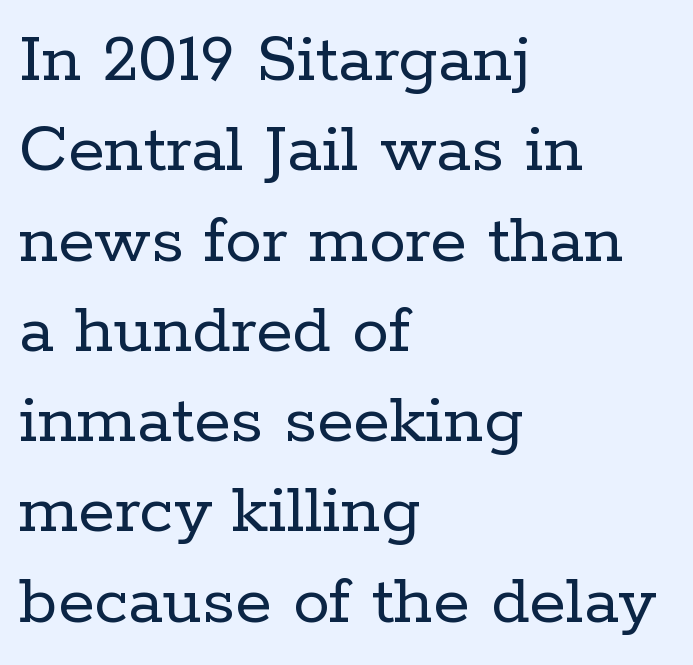
Posture: upright roman. Think standard paragraph weight, or any step lighter than that. Inter-character spacing is left at the font's built-in metrics. The face used here is proportionally spaced, like ordinary book or web type. The glyphs in this specimen are seriffed.
